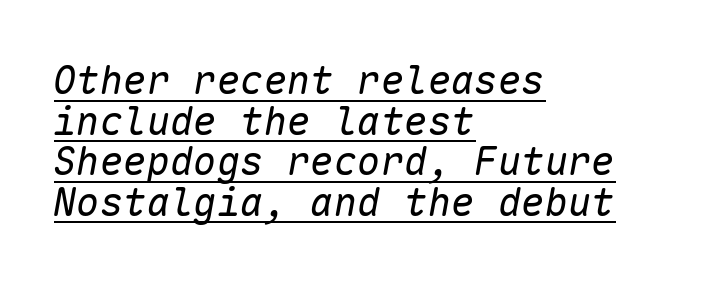
Stem width sits at or under what a default text font uses. Slant detected: the letters are inclined. Quick note: interline space is minimal. Think of a typewriter: that constant character pitch is what you see here. Glance below the letters and you will spot a drawn line.
